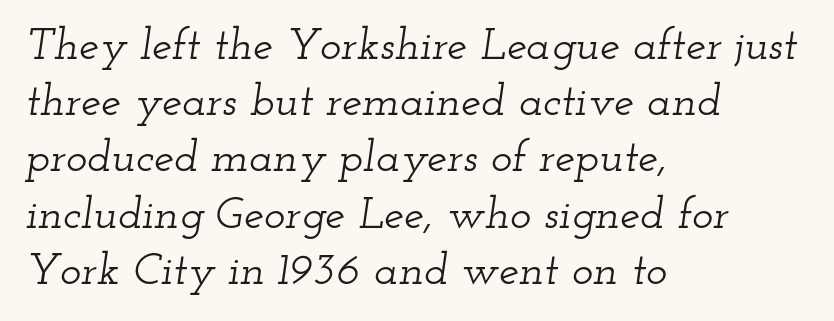
Q: Is the text italic (slanted)? A: Yes, it leans right by about 12 degrees.
Q: Is the typeface a serif or a sans-serif typeface? A: Serif.
Q: Is the text underlined? A: No.
Q: How is the paragraph aligned? A: Left-aligned.
Q: Is the spacing between letters normal or unusually wide? A: Normal.
Q: Is the spacing between lines tight, normal or loose? A: Normal.
Q: Width (condensed, normal, or wide)? A: Wide.
Q: Stroke contrast? A: Low.
Q: x-height? A: Small.
Q: Monospaced? A: No.
